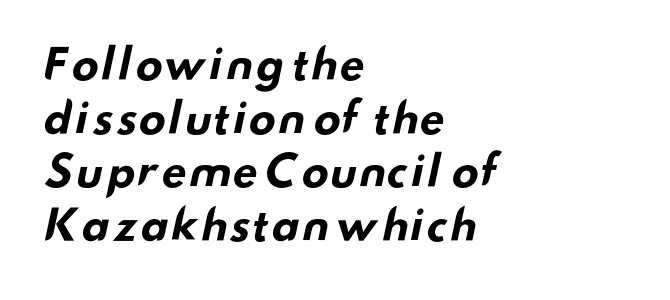
Typesetter's note: full bold, strokes at maximum text heaviness. The designer left line spacing at the default. Bare-footed words on every line. Character widths vary here, with narrow letters taking less room than wide ones. Typeset ragged right — the left edge is the straight one. The type is set solid horizontally, with unmodified tracking.
